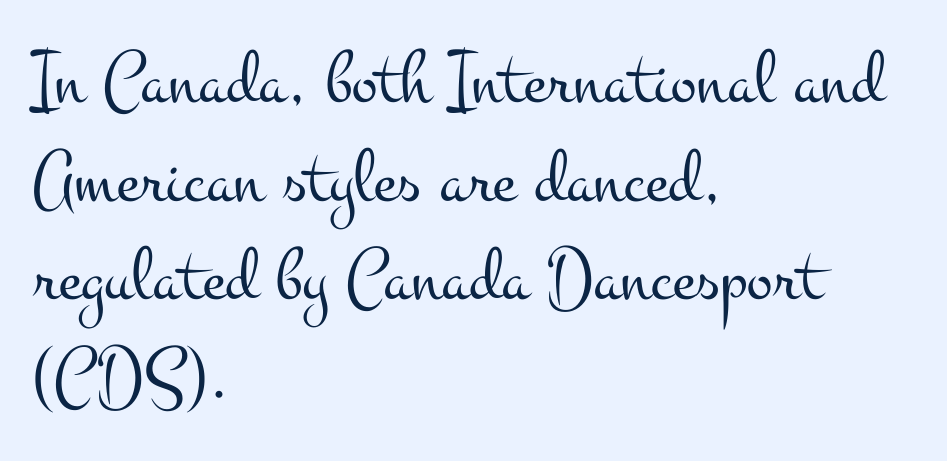
The image shows 77 px light, wide serif type; set left-aligned, normal line spacing (1.28x), normal letter spacing, not underlined; medium stroke contrast and a small x-height.
